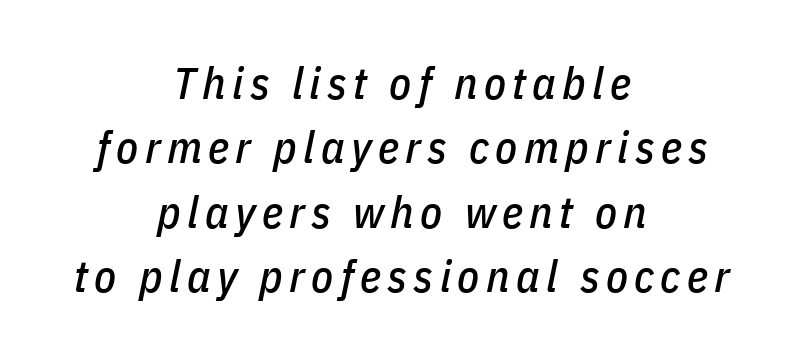
A typesetter would call this proportional, since set widths differ per character. Students, observe: this is what conventionally led text looks like. The whole block is typeset with a tilt. The lines are quadded center. The foot of each line stays bare and open.
